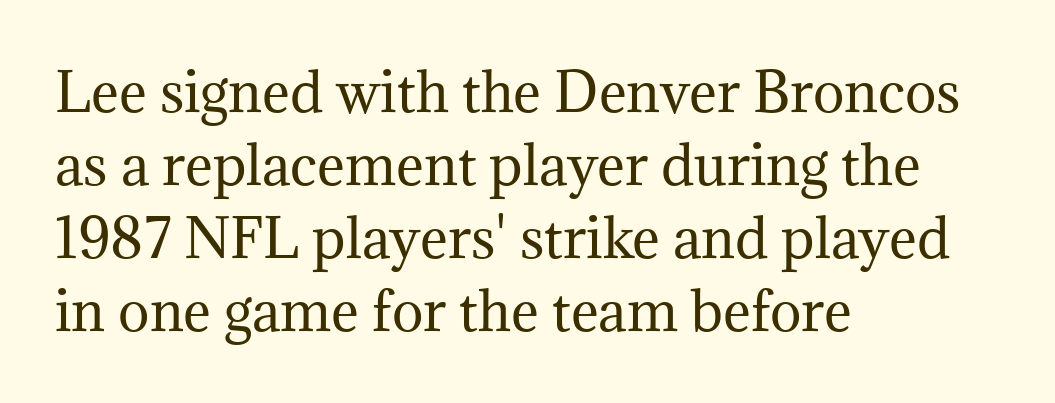
{"serif": "yes", "italic": "no", "bold": "no", "weight": "regular", "width": "normal", "stroke_contrast": "medium", "x_height": "medium", "monospaced": "no", "underline": "no", "align": "left", "line_spacing": "normal", "line_spacing_ratio": 1.38, "letter_spacing": "normal", "letter_spacing_em": 0.0, "glyph_px": 53}
